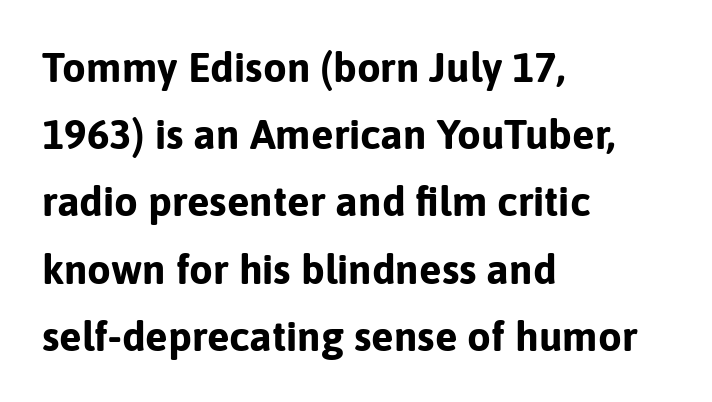
The zone under the glyphs is completely vacant. The horizontal fit of the characters is conventional and even. Line beginnings align vertically; line endings do not. These lines are rendered in a variable-pitch font. Serif or sans? Sans — the stroke terminals are bare.
